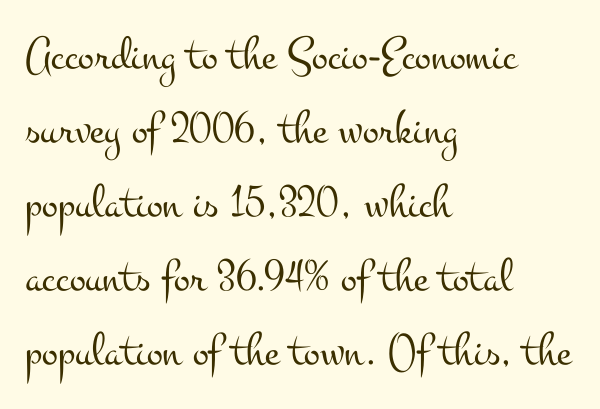
Notice how the passage keeps a crisp vertical edge on the left only. This rendering leaves character spacing at its baseline value. Beneath every word, the page is bare. Summary of weight: not heavy and not bold.
